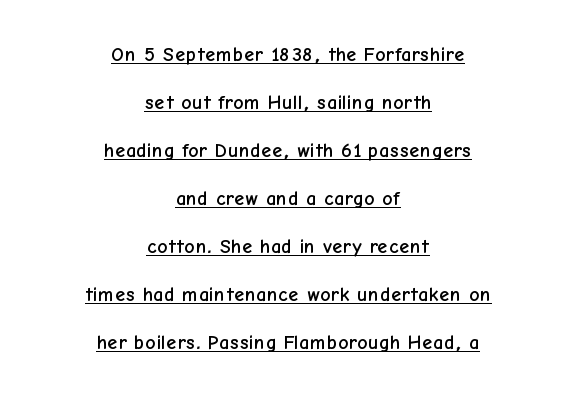
Q: Is the text italic (slanted)? A: No, it is upright.
Q: Is the text underlined? A: Yes.
Q: How is the paragraph aligned? A: Centered.
Q: Is the spacing between letters normal or unusually wide? A: Normal.
Q: Is the spacing between lines tight, normal or loose? A: Loose.
